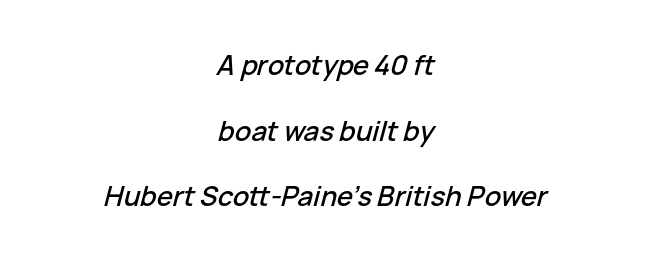
Q: Is the text italic (slanted)? A: Yes, it leans right by about 15 degrees.
Q: Is the text underlined? A: No.
Q: How is the paragraph aligned? A: Centered.
Q: Is the spacing between letters normal or unusually wide? A: Normal.
Q: Is the spacing between lines tight, normal or loose? A: Loose.
